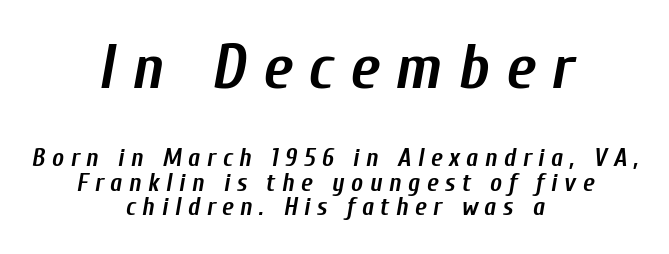
The image shows 63 px semibold, condensed type, italic (leaning right); set centered, tight line spacing (0.98x), unusually wide letter spacing (+0.26 em), not underlined; the first (top) block is 2.52x larger; low stroke contrast and a medium x-height.
